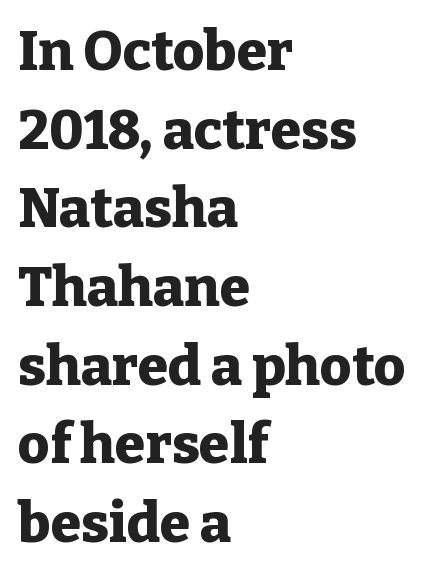
The designer went with a serif here, giving each stem small feet. Each letter keeps its own natural width here, so spacing adapts to shape. Check the space under the baseline: it is left empty. In terms of letterspacing, this is plain default setting. If you drew a ruler down the left edge, every line would touch it.
